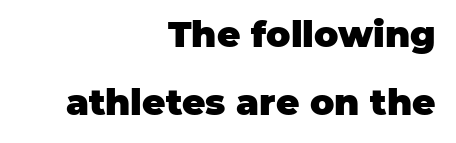
Style check: upright. Typesetter's note: full bold, strokes at maximum text heaviness. Descender tails drop into unmarked territory. The paragraph shown leans on its right margin. Default kerning and tracking; the words read as compact shapes. Proportional: the letters do not fall into vertical columns.
